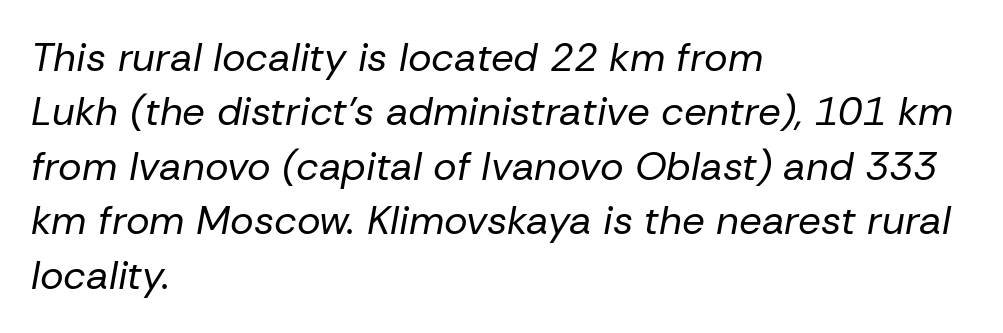
Quick note: underline off. Unbolded letterforms with no extra heft. Tracking value appears to be zero — textbook default spacing. Quick note: interline space is typical. The passage is arranged the way most books set body copy — flush left.
